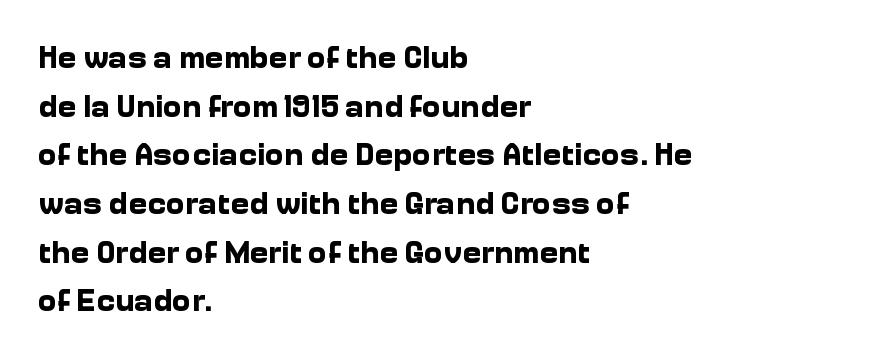
Tracking here is standard; glyphs follow each other at the usual distance. The setting favours the left margin, as ordinary paragraphs usually do. Unmarked baselines from the first word to the last. Posture: vertical. In terms of letterform style, serifs are entirely absent. Think of a printed novel: that variable character pitch is what you see here.
